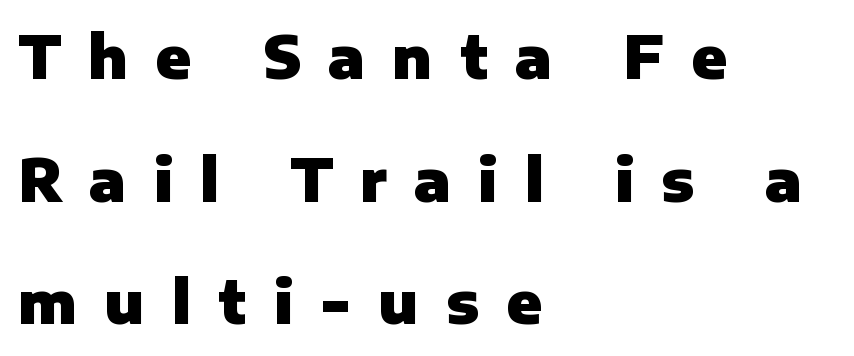
{"serif": "no", "italic": "no", "bold": "yes", "weight": "heavy", "width": "normal", "stroke_contrast": "low", "x_height": "medium", "monospaced": "no", "underline": "no", "align": "left", "line_spacing": "loose", "line_spacing_ratio": 2.08, "letter_spacing": "wide", "letter_spacing_em": 0.46, "glyph_px": 59}
